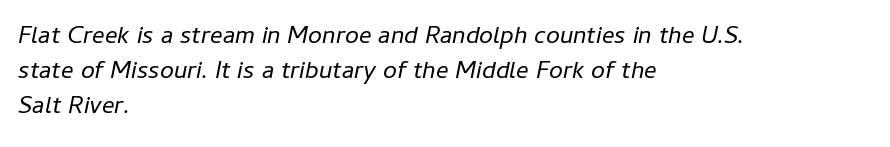
The ragged edge is on the right, which tells us the setting is flush left. Plain, unruled lines of type. Designer's note — italics engaged. The block of text has a typical density, with ordinary space between rows. No letter is thick-stroked: the sample isn't bold.
